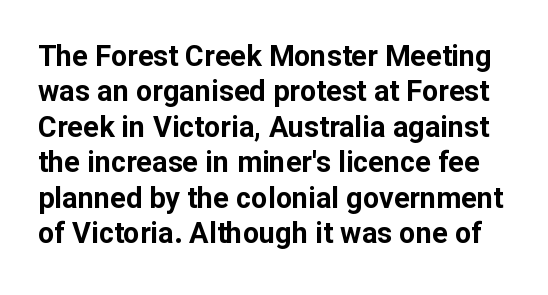
Q: Is the text bold? A: Yes.
Q: Is the text italic (slanted)? A: No, it is upright.
Q: Is the typeface a serif or a sans-serif typeface? A: Sans-serif.
Q: Is the text underlined? A: No.
Q: Is the spacing between letters normal or unusually wide? A: Normal.
Q: Width (condensed, normal, or wide)? A: Normal.
Q: Stroke contrast? A: Low.
Q: x-height? A: Medium.
Q: Monospaced? A: No.
